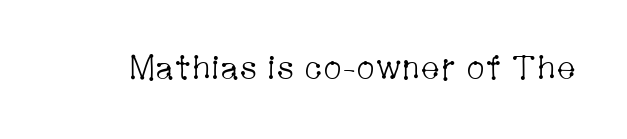
{"serif": "yes", "italic": "no", "bold": "no", "weight": "light", "width": "condensed", "stroke_contrast": "low", "x_height": "medium", "monospaced": "no", "underline": "no", "letter_spacing": "normal", "letter_spacing_em": 0.0, "glyph_px": 33}
